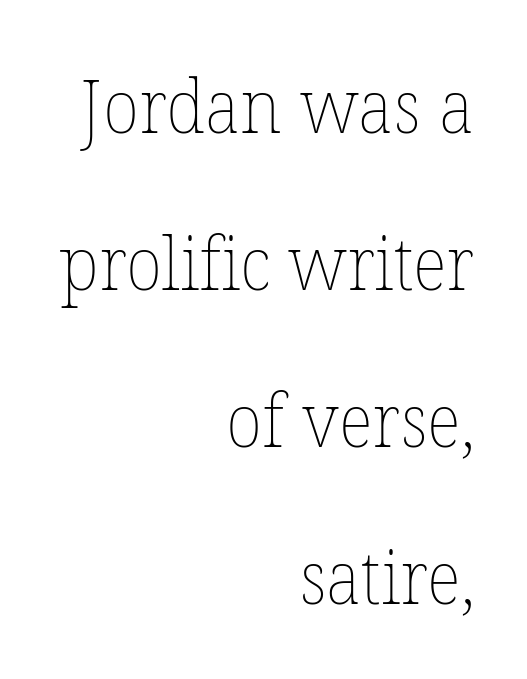
{"italic": "no", "bold": "no", "weight": "thin", "width": "normal", "stroke_contrast": "low", "x_height": "medium", "monospaced": "no", "underline": "no", "align": "right", "line_spacing": "loose", "line_spacing_ratio": 2.12, "letter_spacing": "normal", "letter_spacing_em": 0.0, "glyph_px": 74}
